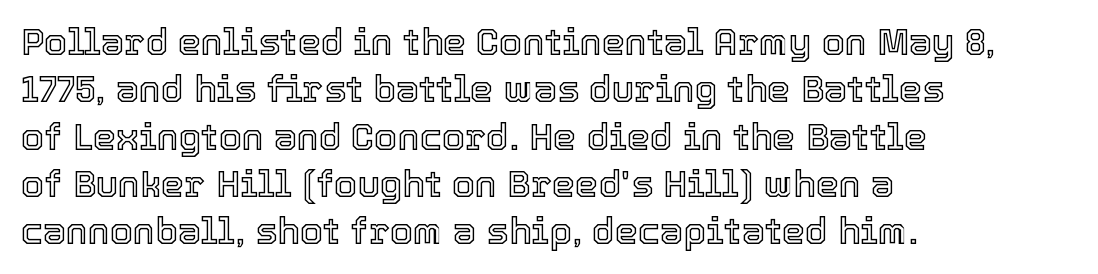
A clean baseline with only descenders dipping below it. The lines in this sample share a left origin and differ only in where they stop. Honestly, the letter spacing is just normal — you wouldn't notice it. This sample has the flowing, uneven cadence of proportional lettering.
